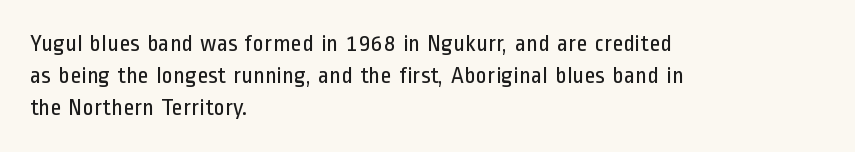
The image shows 24 px text type, upright; set left-aligned, normal line spacing (1.34x), normal letter spacing, not underlined.
